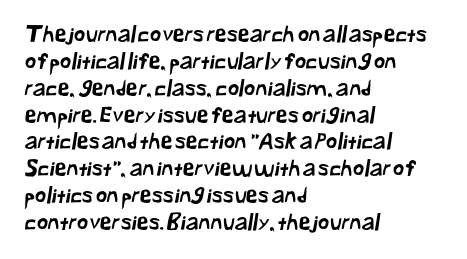
The image shows 22 px text type; set left-aligned, line spacing 1.22x, normal letter spacing, not underlined.
